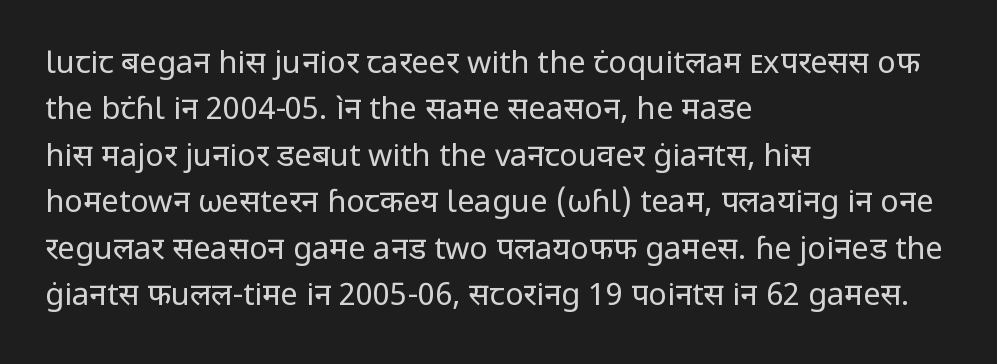
The image shows 31 px regular-weight sans-serif type, upright; set left-aligned, normal line spacing (1.5x), normal letter spacing, not underlined; low stroke contrast and a medium x-height.
